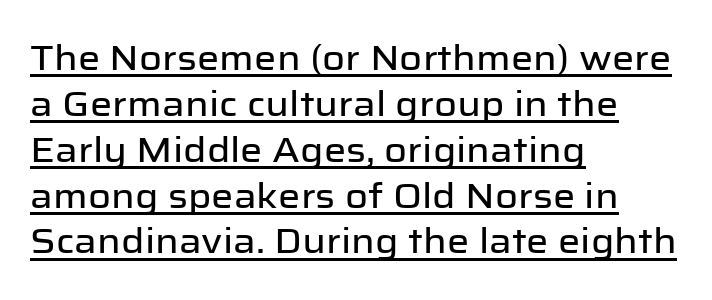
Style check: upright. Is the block centered? No — it sits flush against the left margin. Caption: standard tracking, unaltered. These lines are rendered in a variable-pitch font. The glyphs are accompanied by a horizontal stroke just below them.
